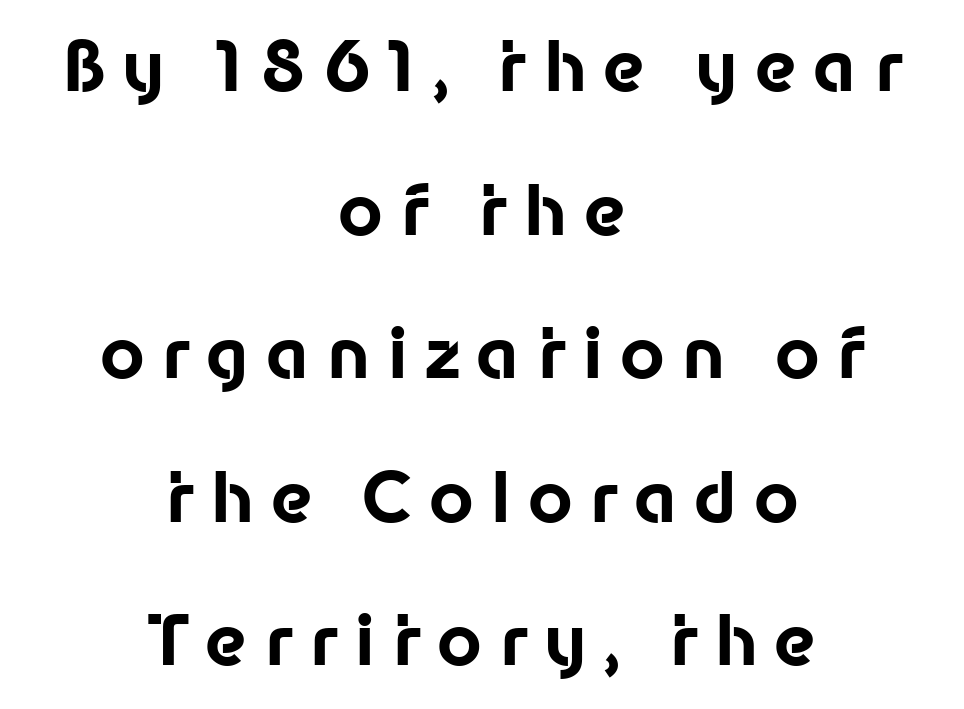
{"serif": "no", "italic": "no", "bold": "yes", "weight": "bold", "width": "normal", "stroke_contrast": "low", "x_height": "medium", "monospaced": "no", "underline": "no", "align": "center", "line_spacing": "loose", "line_spacing_ratio": 2.08, "letter_spacing": "wide", "letter_spacing_em": 0.24, "glyph_px": 69}
